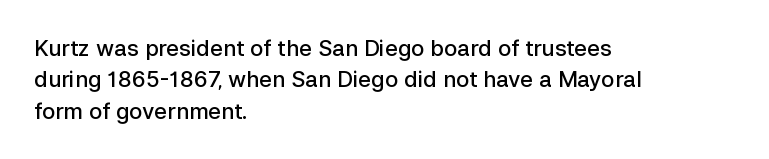
{"italic": "no", "bold": "semi", "underline": "no", "align": "left", "line_spacing": "normal", "line_spacing_ratio": 1.43, "letter_spacing": "normal", "letter_spacing_em": 0.0, "glyph_px": 22}
